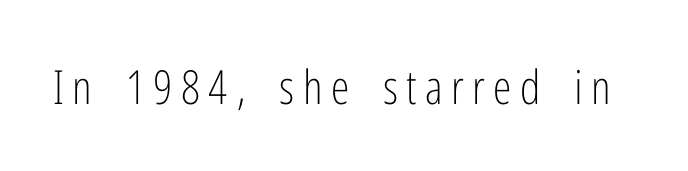
The image shows 47 px light, condensed sans-serif type, upright; set not underlined; low stroke contrast and a medium x-height.
